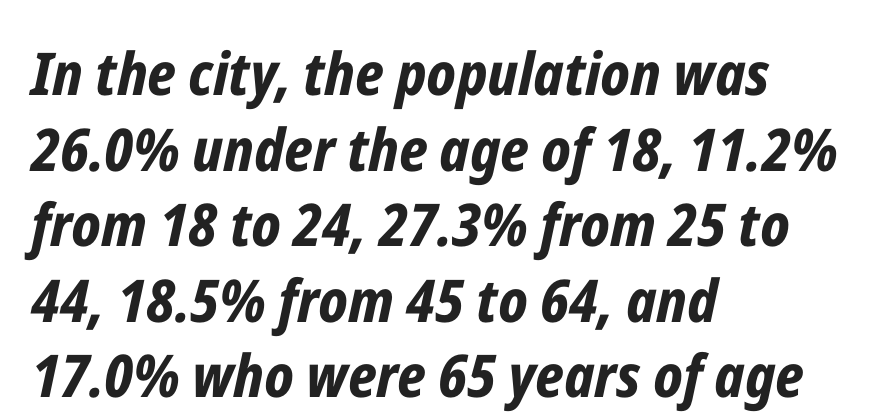
The image shows 59 px bold, condensed type, italic (leaning right); set left-aligned, normal line spacing (1.28x), normal letter spacing, not underlined; low stroke contrast and a medium x-height.
